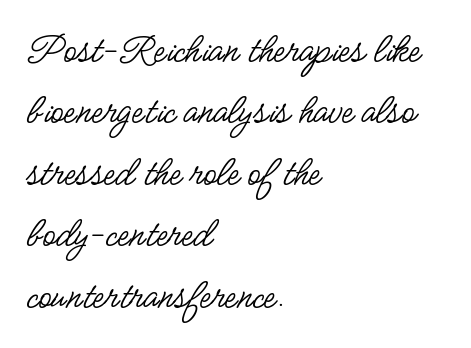
Is the stroke heavy? The answer is a plain regular-or-lighter. Nothing unusual about the tracking: characters are spaced as the font intends. Here the designer chose a conventional face with non-uniform glyph widths. A sans-serif font was chosen for this passage.
